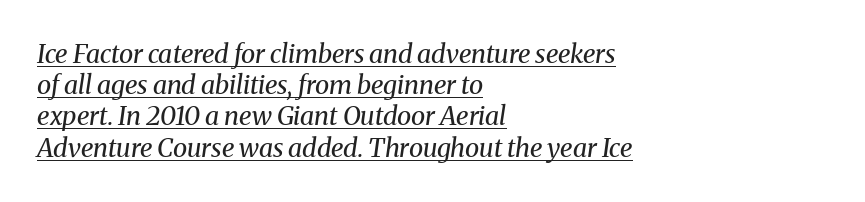
In terms of posture, this sample is oblique. A baseline rule has been typeset under these characters. No extra tracking has been applied to these lines. A quiet, ordinary-to-light weight characterises the typeface.
